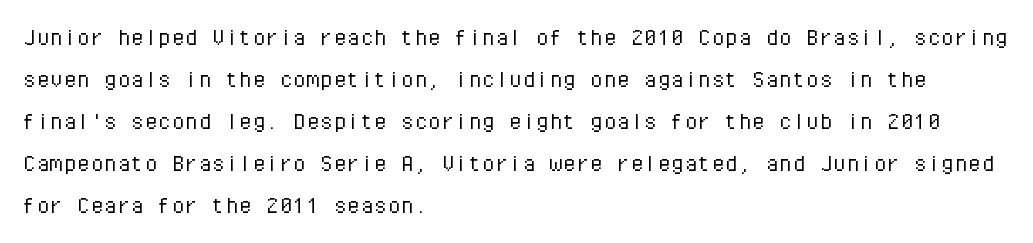
Each new line begins a customary step beneath the previous one. The passage shown is not underscored anywhere. Weight: not bold — regular or lighter. Nope, not italic — everything's standing straight. A classic flush-left, rag-right setting is used for this passage.
